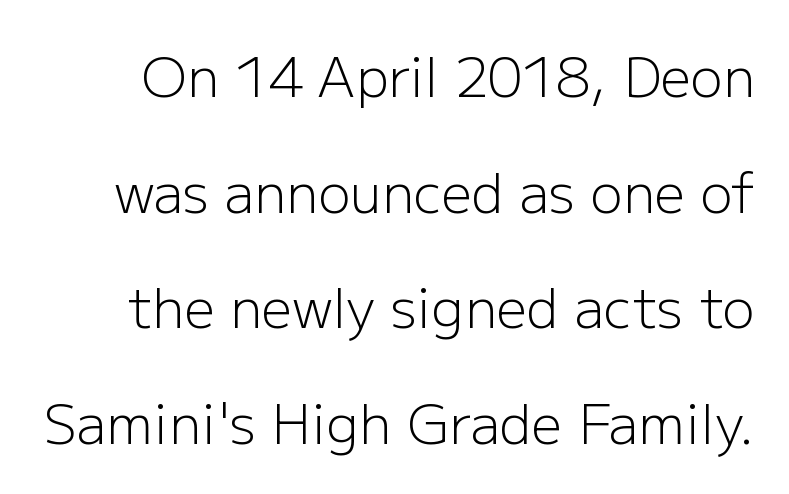
The image shows 54 px light sans-serif type, upright; set loose line spacing (2.14x), normal letter spacing, not underlined; low stroke contrast and a medium x-height.
